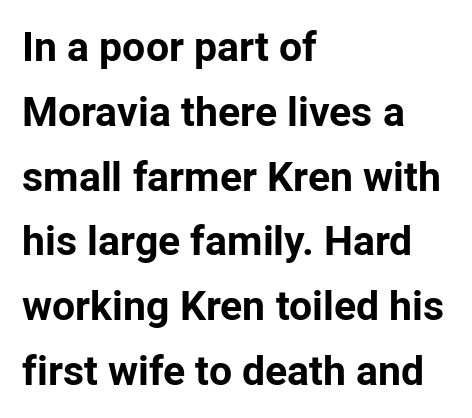
Q: Is the text bold? A: Yes.
Q: Is the text italic (slanted)? A: No, it is upright.
Q: Is the typeface a serif or a sans-serif typeface? A: Sans-serif.
Q: Is the text underlined? A: No.
Q: How is the paragraph aligned? A: Left-aligned.
Q: Is the spacing between letters normal or unusually wide? A: Normal.
Q: Is the spacing between lines tight, normal or loose? A: Normal.
Q: Width (condensed, normal, or wide)? A: Normal.
Q: Stroke contrast? A: Low.
Q: x-height? A: Medium.
Q: Monospaced? A: No.
